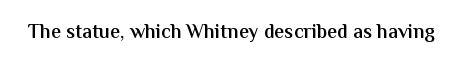
The image shows 20 px text type, upright; set normal letter spacing, not underlined.
